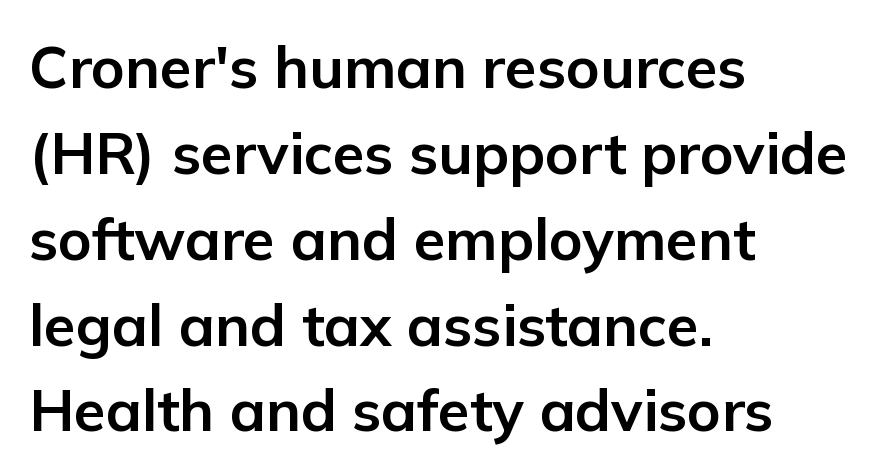
These lines are rendered in a variable-pitch font. The compositor pushed each line to the left boundary. You'd pick this weight for a headline — it's a proper bold. Compared with typical paragraphs, the rows here are spaced about the same. Italic? Not at all — the glyphs are vertical. A typesetter would call this zero additional tracking.
